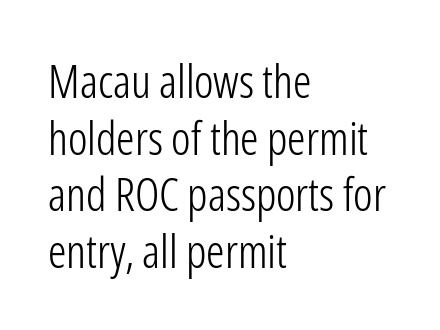
{"serif": "no", "italic": "no", "bold": "no", "weight": "light", "width": "condensed", "stroke_contrast": "low", "x_height": "medium", "monospaced": "no", "underline": "no", "align": "left", "line_spacing_ratio": 1.23, "letter_spacing": "normal", "letter_spacing_em": 0.0, "glyph_px": 46}
